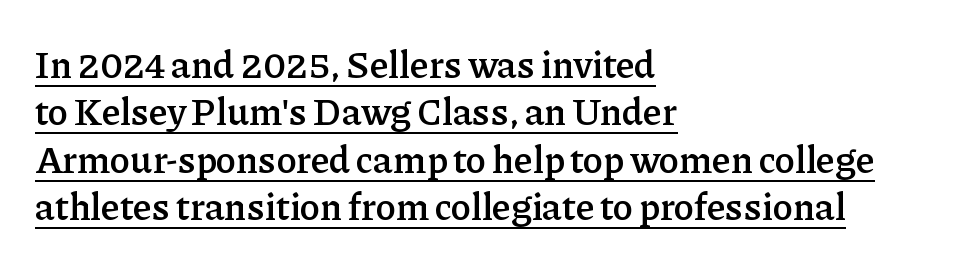
{"serif": "yes", "italic": "no", "bold": "semi", "weight": "semibold", "width": "normal", "stroke_contrast": "low", "x_height": "medium", "monospaced": "no", "underline": "yes", "align": "left", "line_spacing": "normal", "line_spacing_ratio": 1.25, "letter_spacing": "normal", "letter_spacing_em": 0.0, "glyph_px": 38}
